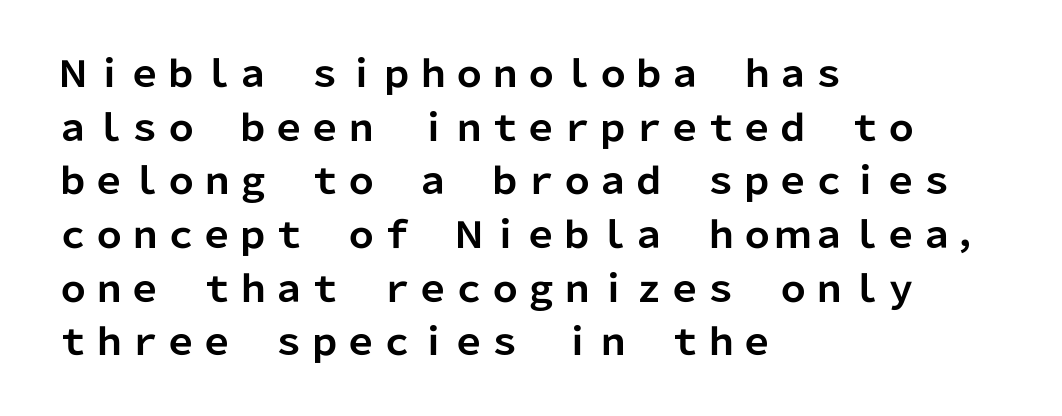
Q: Is the text bold? A: Yes.
Q: Is the text italic (slanted)? A: No, it is upright.
Q: Is the typeface a serif or a sans-serif typeface? A: Sans-serif.
Q: Is the text underlined? A: No.
Q: How is the paragraph aligned? A: Left-aligned.
Q: Is the spacing between letters normal or unusually wide? A: Normal.
Q: Is the spacing between lines tight, normal or loose? A: Normal.
Q: Width (condensed, normal, or wide)? A: Normal.
Q: Stroke contrast? A: Low.
Q: x-height? A: Medium.
Q: Monospaced? A: No.
